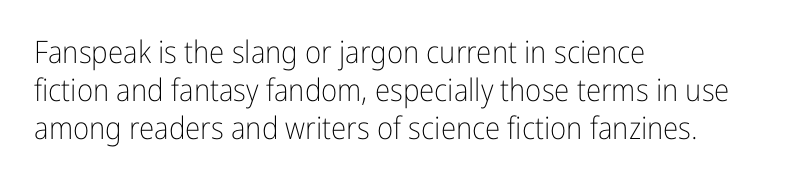
The image shows 31 px light, condensed sans-serif type, upright; set left-aligned, line spacing 1.23x, normal letter spacing, not underlined; low stroke contrast and a medium x-height.
